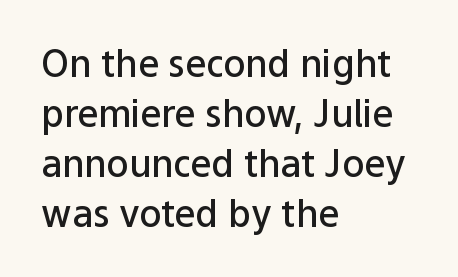
{"serif": "no", "italic": "no", "bold": "semi", "weight": "semibold", "width": "normal", "stroke_contrast": "low", "x_height": "medium", "monospaced": "no", "underline": "no", "align": "left", "line_spacing": "normal", "line_spacing_ratio": 1.35, "letter_spacing": "normal", "letter_spacing_em": 0.0, "glyph_px": 37}
